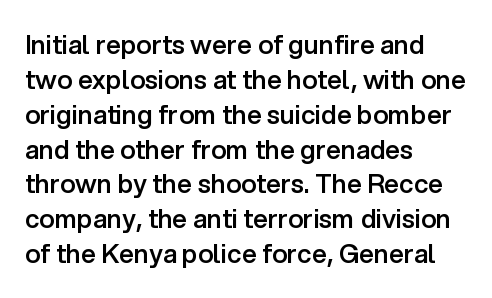
The image shows 26 px text type, upright; set left-aligned, normal line spacing (1.34x), normal letter spacing, not underlined.
